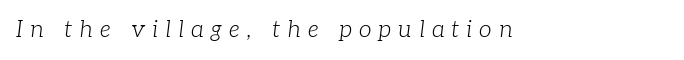
The image shows 23 px text type, italic (leaning right); set unusually wide letter spacing (+0.31 em), not underlined.
